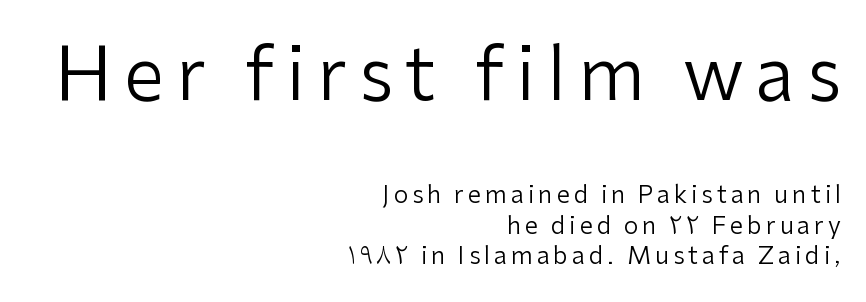
The image shows 73 px regular-weight sans-serif type, upright; set right-aligned, normal line spacing (1.29x), not underlined; the first (top) block is 3.04x larger; low stroke contrast and a medium x-height.
